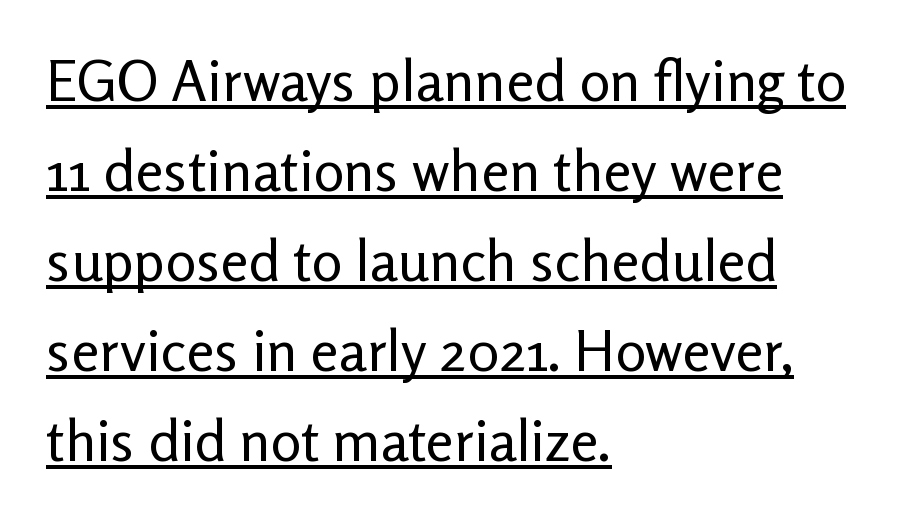
This is roman type, the default non-slanted kind. This is not heavy type; no bold has been used. Students, observe: this is what conventionally led text looks like. Tracking here is standard; glyphs follow each other at the usual distance. Font category for this specimen: sans-serif.
